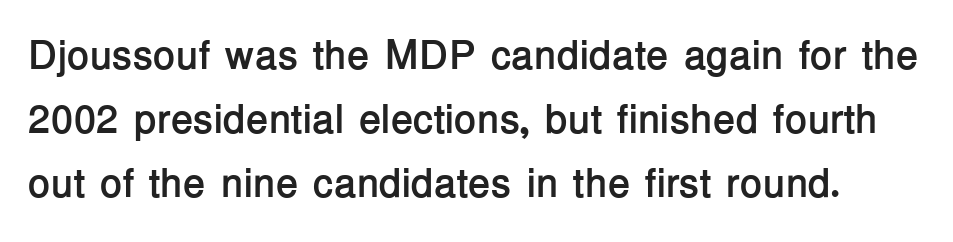
{"serif": "no", "italic": "no", "bold": "yes", "weight": "semibold", "width": "normal", "stroke_contrast": "low", "x_height": "medium", "monospaced": "no", "underline": "no", "line_spacing": "normal", "line_spacing_ratio": 1.56, "letter_spacing": "normal", "letter_spacing_em": 0.0, "glyph_px": 41}
